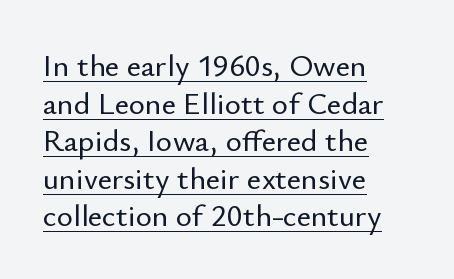
The passage shown is typeset with a sans-serif family. Character widths vary here, with narrow letters taking less room than wide ones. Reading down the block, your eye returns to a fixed left position each line. The typesetter has applied underlining to the passage shown.
